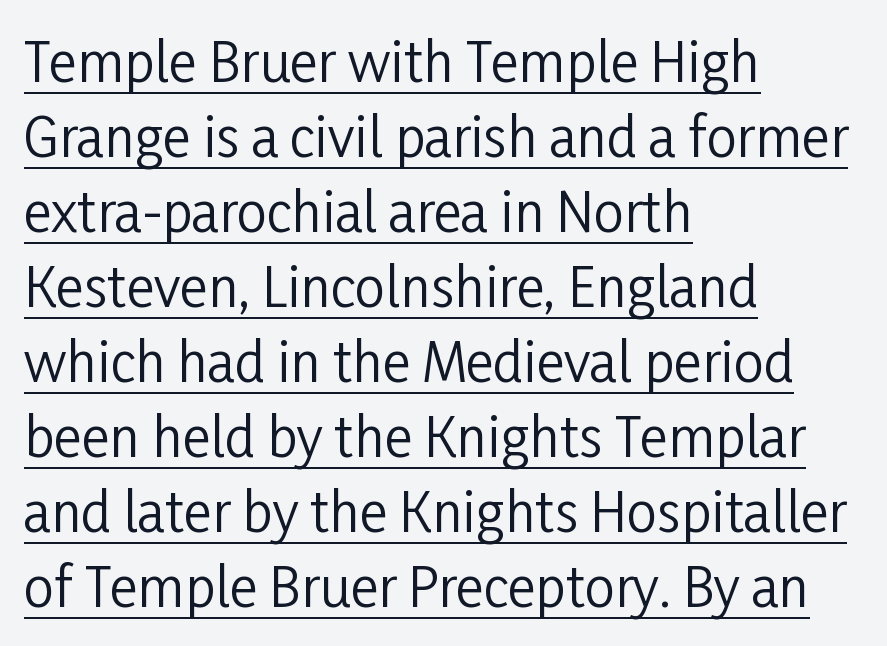
{"serif": "no", "italic": "no", "bold": "no", "weight": "regular", "width": "condensed", "stroke_contrast": "low", "x_height": "medium", "monospaced": "no", "underline": "yes", "align": "left", "line_spacing": "normal", "line_spacing_ratio": 1.39, "letter_spacing": "normal", "letter_spacing_em": 0.0, "glyph_px": 54}
